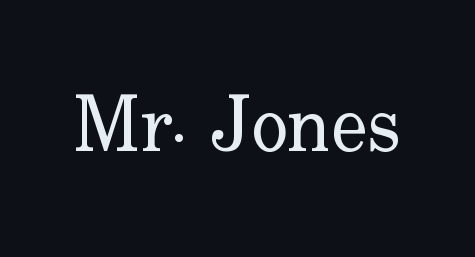
Q: Is the text bold? A: No.
Q: Is the text italic (slanted)? A: No, it is upright.
Q: Is the typeface a serif or a sans-serif typeface? A: Serif.
Q: Is the text underlined? A: No.
Q: Is the spacing between letters normal or unusually wide? A: Normal.
Q: Width (condensed, normal, or wide)? A: Normal.
Q: Stroke contrast? A: Low.
Q: x-height? A: Small.
Q: Monospaced? A: No.
